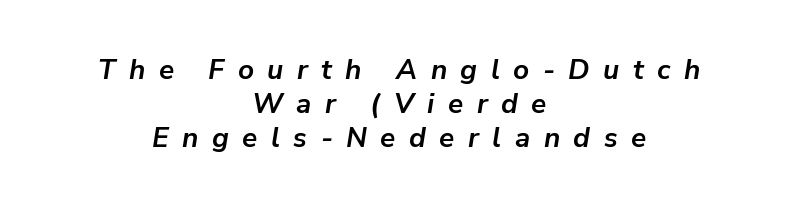
Chunky letters — that's bold for sure. In terms of posture, this sample is oblique. This rendering uses center alignment, leaving both contours irregular but symmetric. Here the designer chose a conventional face with non-uniform glyph widths. The foot of each line stays bare and open.
